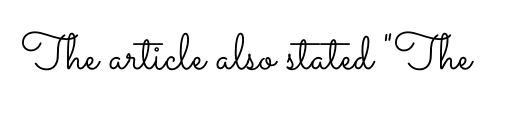
Nobody touched the tracking dial on this one. Looks like regular typesetting: each glyph gets only the width it needs. Quick note: underline off. A quiet, ordinary-to-light weight characterises the typeface.
